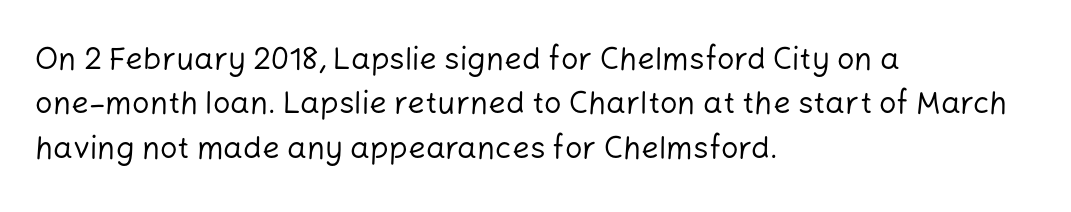
The image shows 31 px regular-weight sans-serif type, upright; set left-aligned, normal line spacing (1.43x), normal letter spacing, not underlined; low stroke contrast and a medium x-height.
